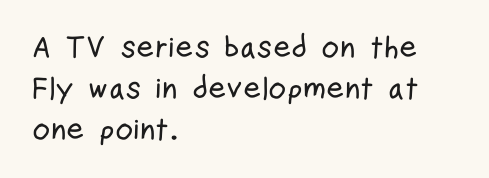
The letters advance in unequal steps, a hallmark of proportional type. Is there any slant? The stems are plumb. Typographically, this falls in the sans-serif category. The paragraph shown leans on its left margin.
